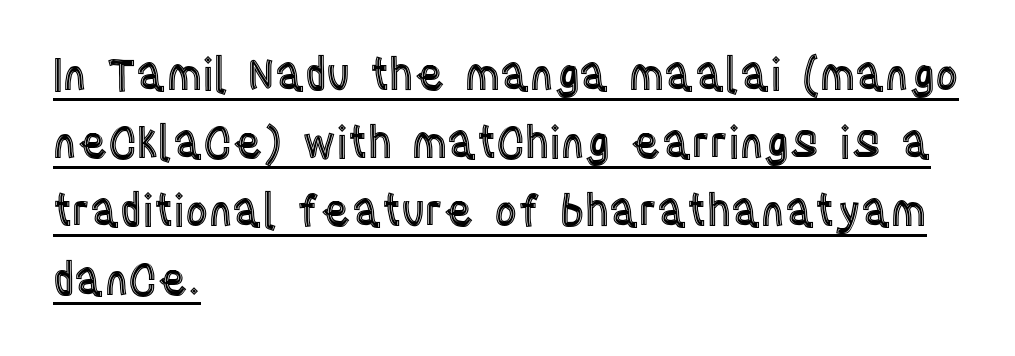
{"italic": "no", "width": "condensed", "x_height": "large", "monospaced": "no", "underline": "yes", "align": "left", "line_spacing": "normal", "line_spacing_ratio": 1.55, "letter_spacing": "normal", "letter_spacing_em": 0.0, "glyph_px": 44}
